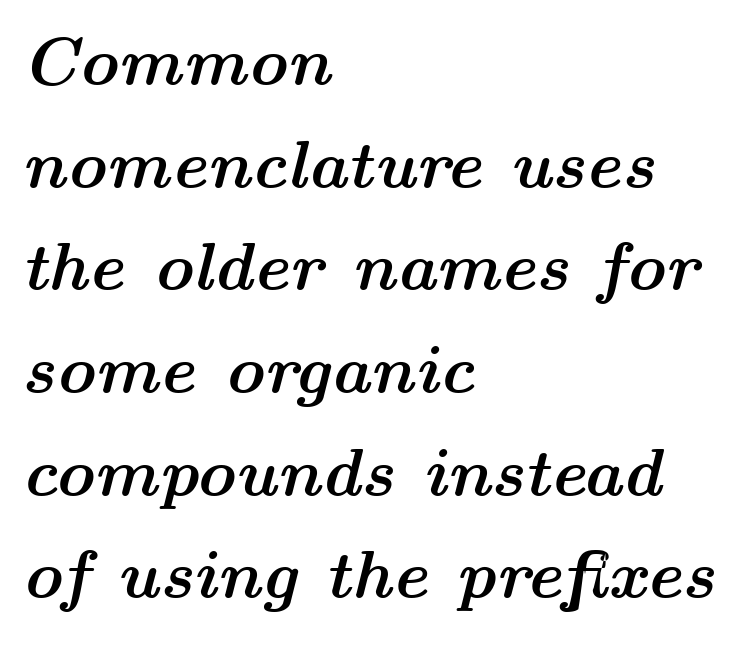
Q: Is the text bold? A: Yes.
Q: Is the text italic (slanted)? A: Yes, it leans right by about 14 degrees.
Q: Is the text underlined? A: No.
Q: How is the paragraph aligned? A: Left-aligned.
Q: Is the spacing between letters normal or unusually wide? A: Normal.
Q: Is the spacing between lines tight, normal or loose? A: Normal.
Q: Width (condensed, normal, or wide)? A: Wide.
Q: Stroke contrast? A: Medium.
Q: x-height? A: Medium.
Q: Monospaced? A: No.
